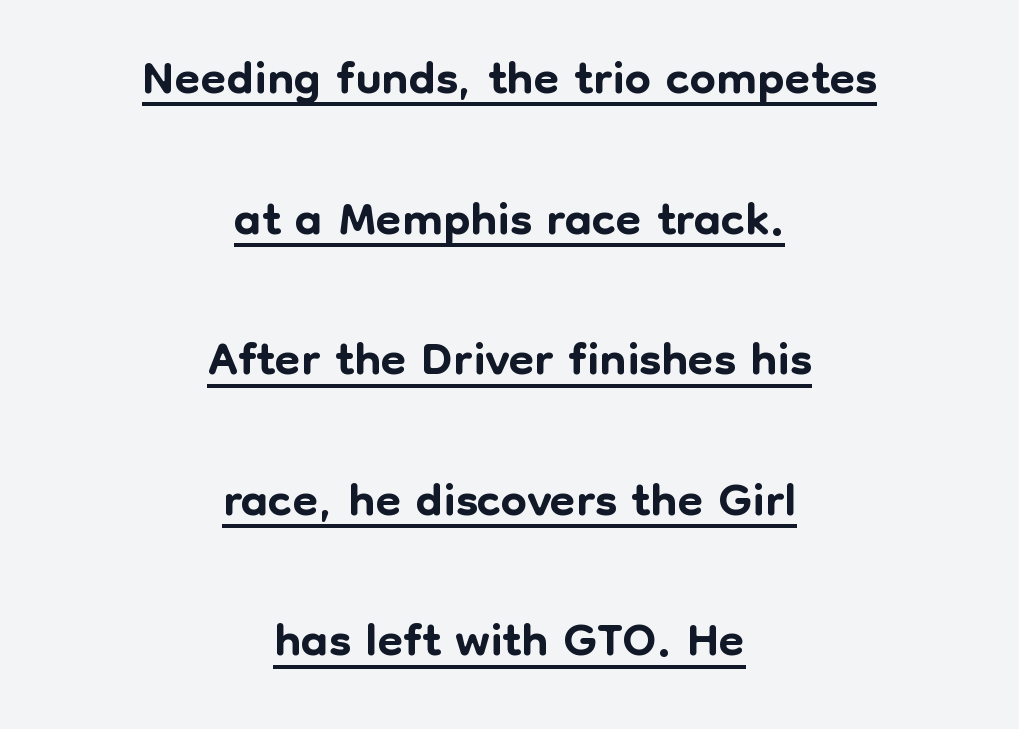
Q: Is the text italic (slanted)? A: No, it is upright.
Q: Is the typeface a serif or a sans-serif typeface? A: Sans-serif.
Q: Is the text underlined? A: Yes.
Q: How is the paragraph aligned? A: Centered.
Q: Is the spacing between letters normal or unusually wide? A: Normal.
Q: Is the spacing between lines tight, normal or loose? A: Loose.
Q: Width (condensed, normal, or wide)? A: Normal.
Q: Stroke contrast? A: Low.
Q: x-height? A: Medium.
Q: Monospaced? A: No.
